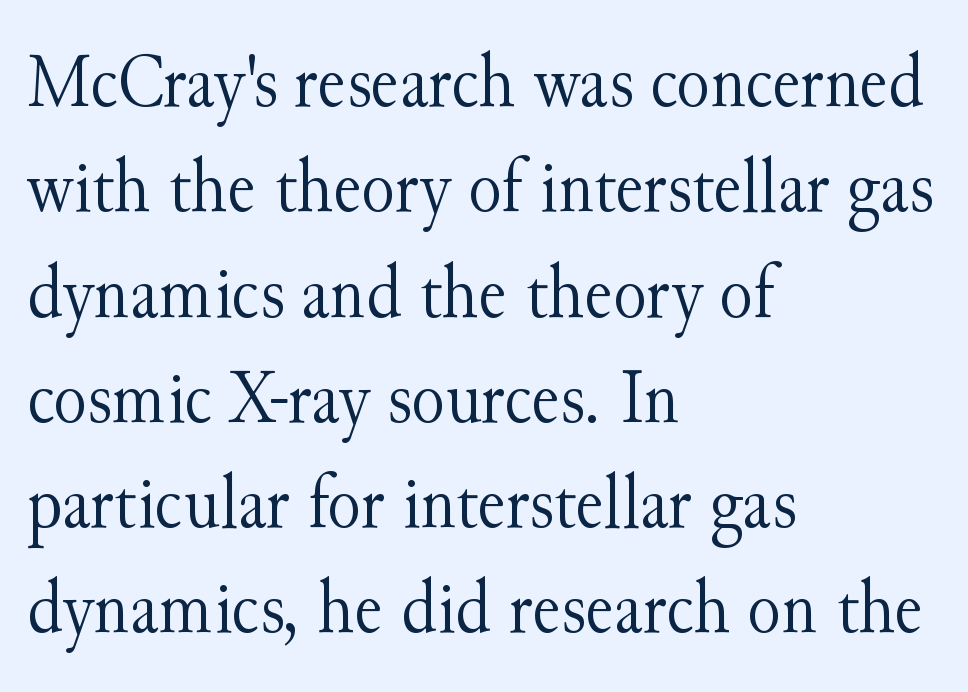
{"serif": "yes", "italic": "no", "bold": "no", "weight": "light", "width": "normal", "stroke_contrast": "medium", "x_height": "small", "monospaced": "no", "underline": "no", "align": "left", "line_spacing": "normal", "line_spacing_ratio": 1.35, "letter_spacing": "normal", "letter_spacing_em": 0.0, "glyph_px": 78}
